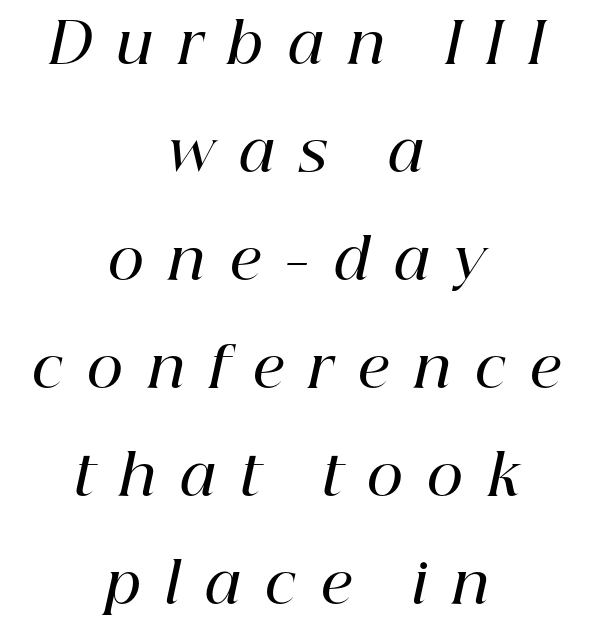
Students, note that the glyphs here are deliberately spaced far apart. Characters are canted at an angle relative to the baseline's perpendicular. Compared with typical paragraphs, the rows here are farther apart. The rendering uses natural spacing where letterforms have individual widths.
